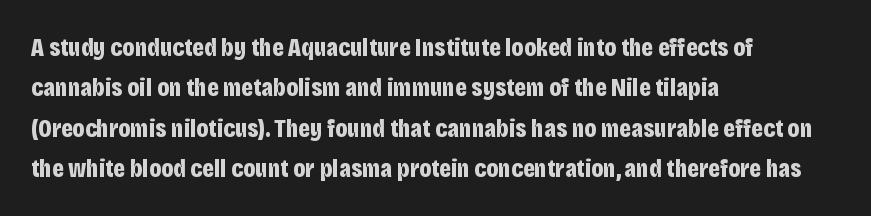
A classic flush-left, rag-right setting is used for this passage. Rows of type keep a routine distance in the vertical direction. Descenders are the only things crossing below the line. The strokes are fattened all the way to bold. Tracking value appears to be zero — textbook default spacing.
